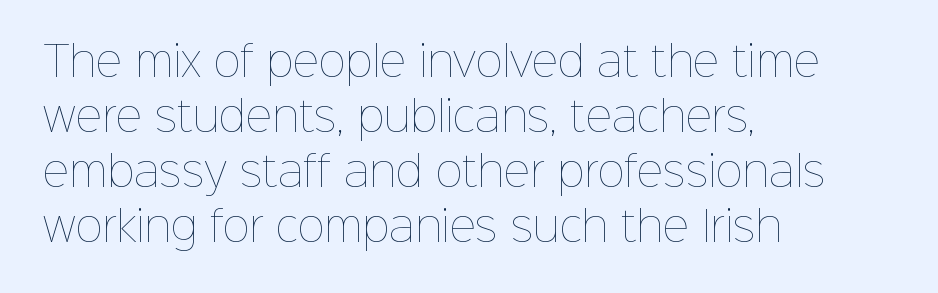
The image shows 41 px thin type, upright; set left-aligned, normal line spacing (1.34x), normal letter spacing, not underlined; low stroke contrast and a medium x-height.
